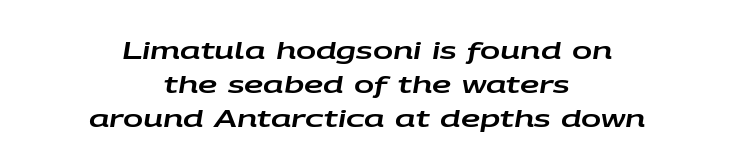
{"italic": "yes", "lean": "right", "slant_degrees": 9, "underline": "no", "align": "center", "line_spacing": "normal", "line_spacing_ratio": 1.41, "letter_spacing": "normal", "letter_spacing_em": 0.0, "glyph_px": 24}
